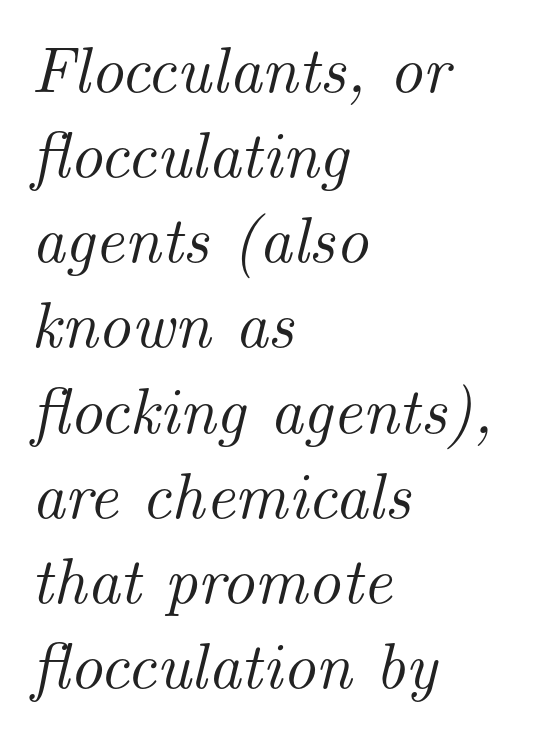
The image shows 65 px serif type, italic (leaning right); set left-aligned, normal line spacing (1.31x), normal letter spacing, not underlined; medium stroke contrast and a small x-height.
